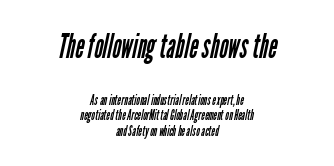
No word sits above an underline. Casual observation: everything's sitting right in the middle. Summary of weight: not heavy and not bold. Rows of type sit shoulder to shoulder in the vertical direction. The typeface chosen for these lines omits serifs.
